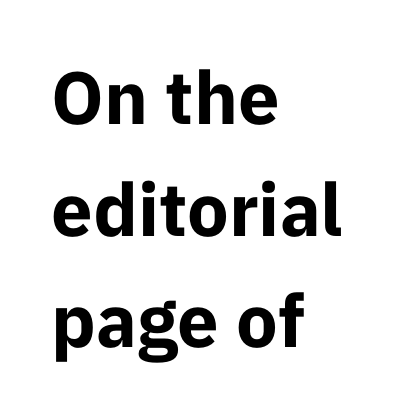
{"serif": "no", "italic": "no", "bold": "yes", "weight": "bold", "width": "normal", "stroke_contrast": "low", "x_height": "medium", "monospaced": "no", "underline": "no", "align": "left", "line_spacing": "normal", "line_spacing_ratio": 1.51, "letter_spacing": "normal", "letter_spacing_em": 0.0, "glyph_px": 74}
